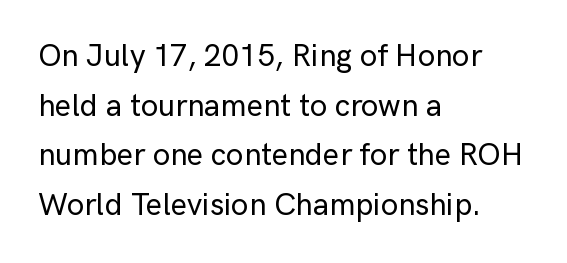
Evenly set lines give the paragraph a standard silhouette. The passage shown has conventional tracking throughout. This is sans-serif lettering, the kind often seen on screens and signage. Letters rest on an invisible, unmarked baseline. Note the varied advance widths — an 'i' is clearly narrower than an 'm'. Is there any slant? The stems are plumb.
